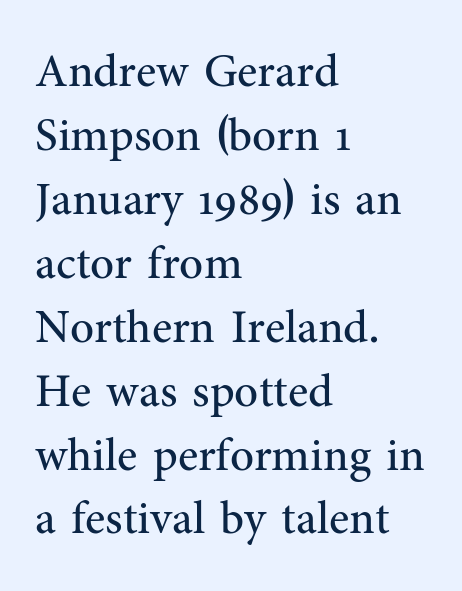
Compared with typical body copy, the letter spacing here is the same. You could not count columns in this text — the font is proportionally spaced. Baseline-to-baseline distance is the conventional proportion of letter height. Unbolded letterforms with no extra heft. Leftover space on each line is placed entirely after the last word.
